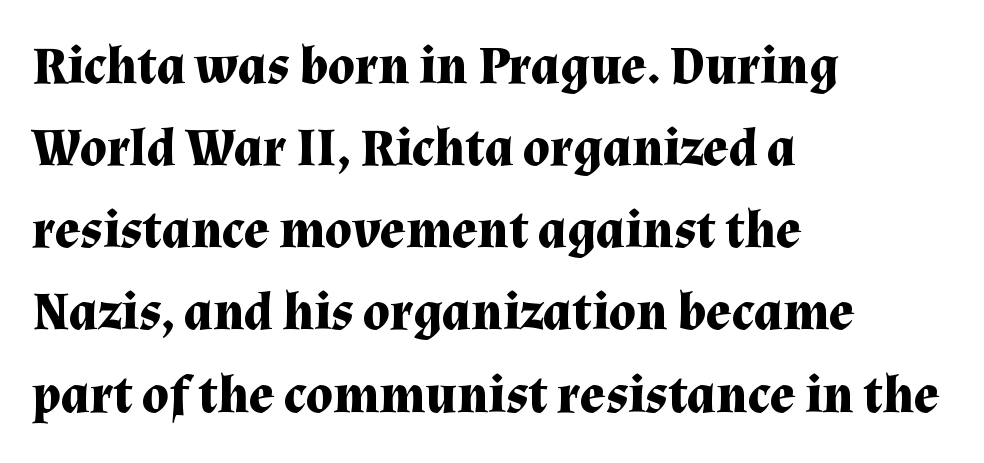
The space beneath each line is pristine and unruled. Summary of vertical rhythm: regular, with standard interline spacing. Compared with a centered layout, this one pins lines to the left instead. The letters are bold, with thick, heavy strokes. The rendering uses natural spacing where letterforms have individual widths.
